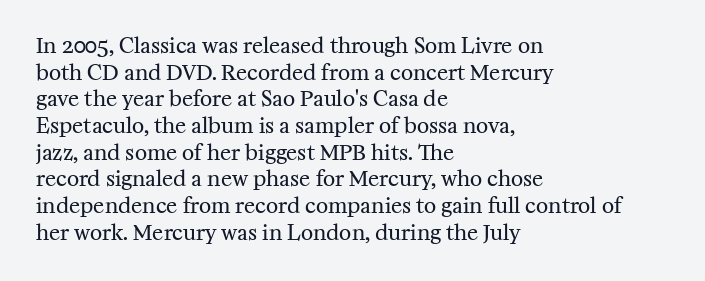
Q: Is the text bold? A: No.
Q: Is the text italic (slanted)? A: No, it is upright.
Q: Is the text underlined? A: No.
Q: How is the paragraph aligned? A: Left-aligned.
Q: Is the spacing between letters normal or unusually wide? A: Normal.
Q: Is the spacing between lines tight, normal or loose? A: Normal.
